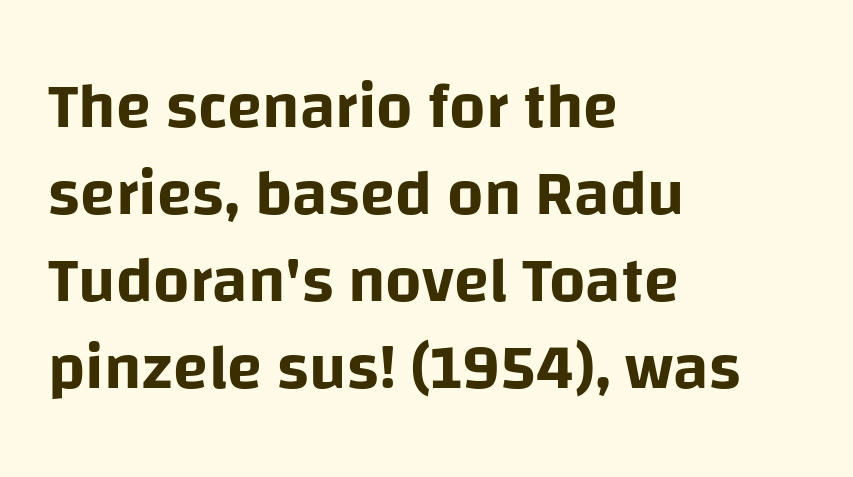
You could not count columns in this text — the font is proportionally spaced. The strip under each line holds only bare page. Standard letterfit; no display-style spreading of the glyphs. The line-height multiplier appears to be the usual default.
